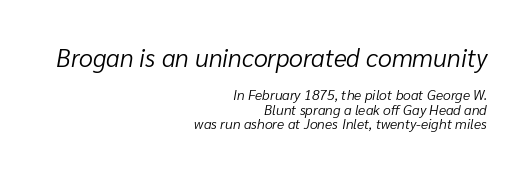
Q: Is the text bold? A: No.
Q: Is the text italic (slanted)? A: Yes, it leans right by about 10 degrees.
Q: Is the text underlined? A: No.
Q: How is the paragraph aligned? A: Right-aligned.
Q: Is the spacing between letters normal or unusually wide? A: Normal.
Q: Is the spacing between lines tight, normal or loose? A: Tight.
Q: Which block of text is set in a larger size, the first (top) or the second (bottom)? A: The first (top) one.
